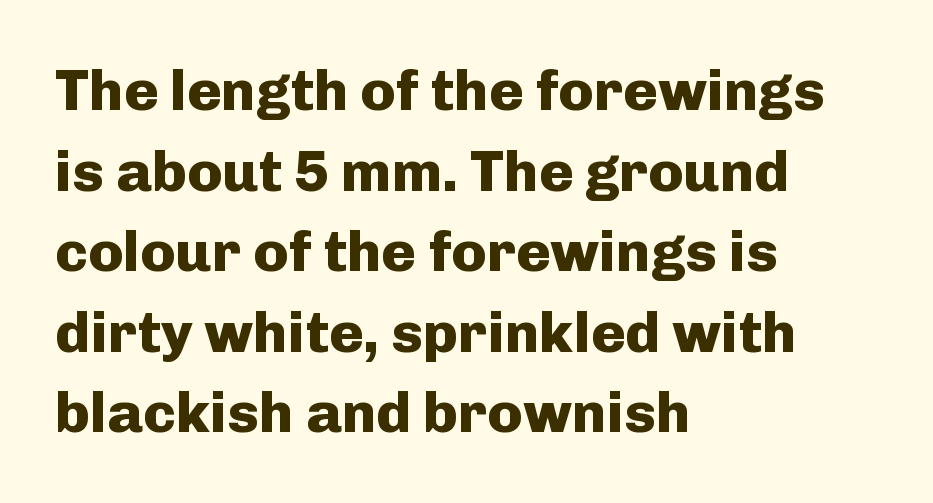
{"serif": "no", "italic": "no", "bold": "yes", "weight": "heavy", "width": "normal", "stroke_contrast": "low", "x_height": "medium", "monospaced": "no", "underline": "no", "align": "left", "line_spacing": "normal", "line_spacing_ratio": 1.39, "letter_spacing": "normal", "letter_spacing_em": 0.0, "glyph_px": 58}
